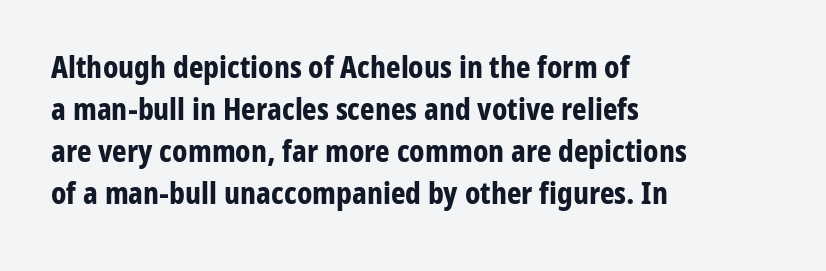
Q: Is the text bold? A: Yes.
Q: Is the text italic (slanted)? A: No, it is upright.
Q: Is the typeface a serif or a sans-serif typeface? A: Sans-serif.
Q: Is the text underlined? A: No.
Q: How is the paragraph aligned? A: Left-aligned.
Q: Is the spacing between letters normal or unusually wide? A: Normal.
Q: Is the spacing between lines tight, normal or loose? A: Normal.
Q: Width (condensed, normal, or wide)? A: Condensed.
Q: Stroke contrast? A: Low.
Q: x-height? A: Medium.
Q: Monospaced? A: No.
